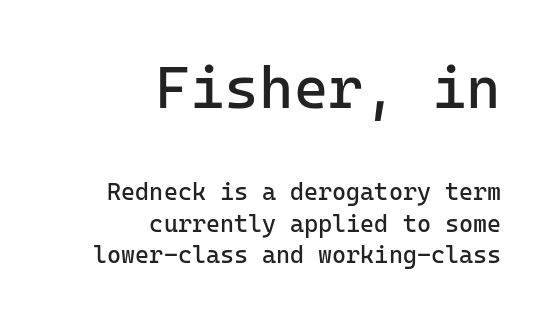
The image shows 59 px regular-weight sans-serif type, upright, monospaced; set right-aligned, normal line spacing (1.31x), normal letter spacing, not underlined; the first (top) block is 2.46x larger; low stroke contrast and a medium x-height.
